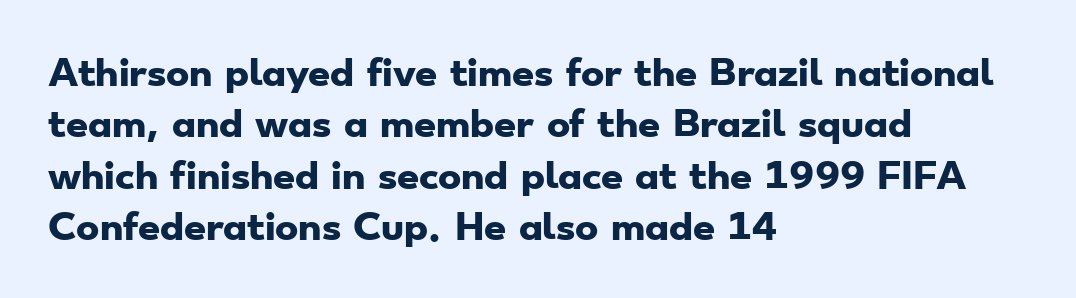
The image shows 35 px heavy, wide sans-serif type; set left-aligned, normal line spacing (1.47x), normal letter spacing, not underlined; low stroke contrast and a small x-height.
